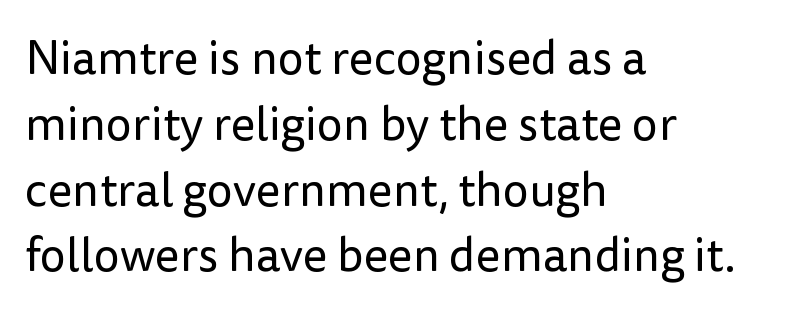
The image shows 47 px regular-weight sans-serif type, upright; set left-aligned, normal line spacing (1.4x), normal letter spacing, not underlined; low stroke contrast and a medium x-height.
